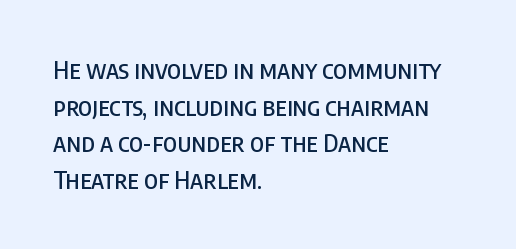
{"italic": "no", "underline": "no", "align": "left", "line_spacing": "normal", "line_spacing_ratio": 1.47, "letter_spacing": "normal", "letter_spacing_em": 0.0, "glyph_px": 25}
